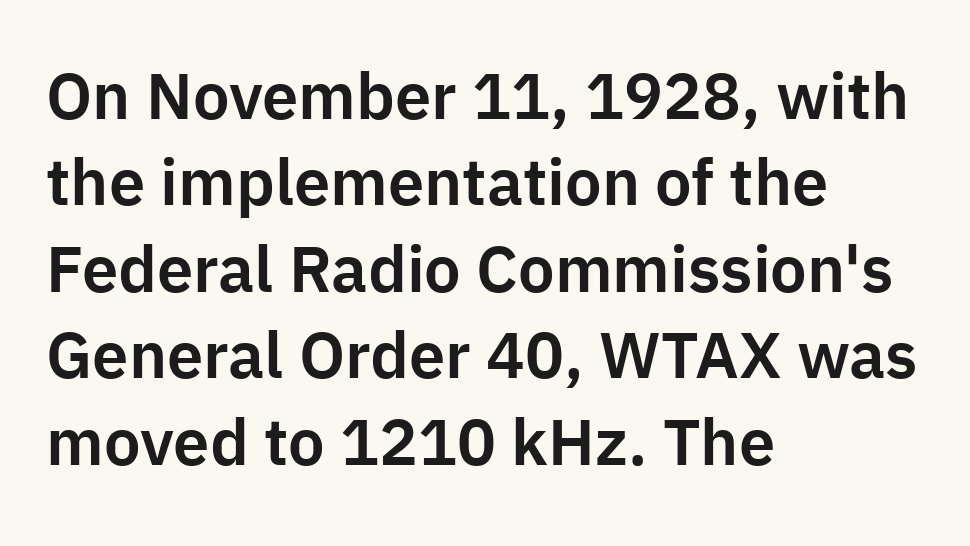
The image shows 65 px sans-serif type, upright; set left-aligned, normal line spacing (1.33x), normal letter spacing, not underlined; low stroke contrast and a medium x-height.
